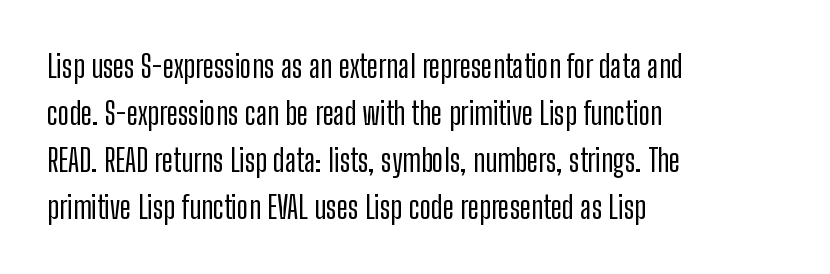
The rendering uses a moderate line-height, typical for paragraphs. Does the copy run flush right? No — it runs flush left. Does the lettering tilt? It doesn't — this is upright. Quick note: underline off.
